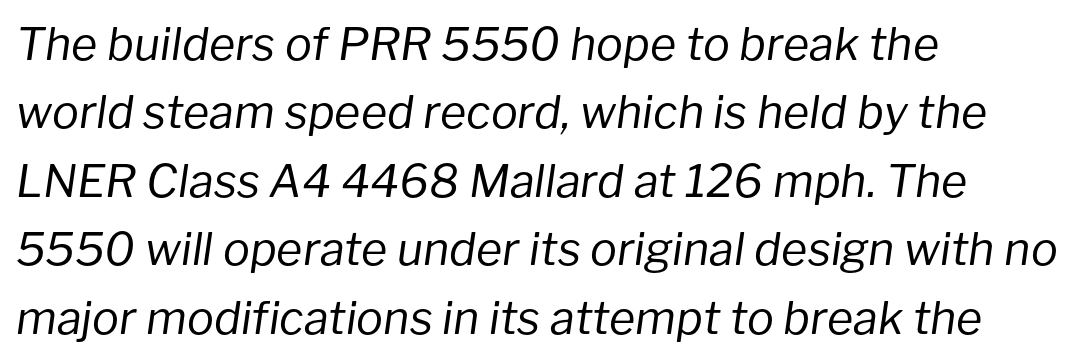
Q: Is the text bold? A: No.
Q: Is the text italic (slanted)? A: Yes, it leans right by about 8 degrees.
Q: Is the text underlined? A: No.
Q: How is the paragraph aligned? A: Left-aligned.
Q: Is the spacing between letters normal or unusually wide? A: Normal.
Q: Is the spacing between lines tight, normal or loose? A: Normal.
Q: Width (condensed, normal, or wide)? A: Normal.
Q: Stroke contrast? A: Low.
Q: x-height? A: Medium.
Q: Monospaced? A: No.
